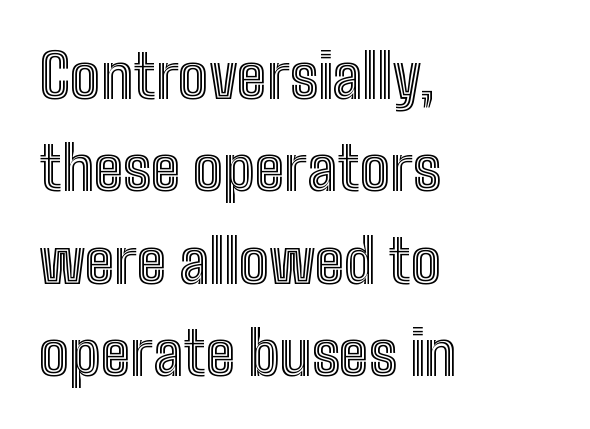
Q: Is the text italic (slanted)? A: No, it is upright.
Q: Is the text underlined? A: No.
Q: How is the paragraph aligned? A: Left-aligned.
Q: Is the spacing between letters normal or unusually wide? A: Normal.
Q: Is the spacing between lines tight, normal or loose? A: Normal.
Q: Width (condensed, normal, or wide)? A: Condensed.
Q: x-height? A: Medium.
Q: Monospaced? A: No.
